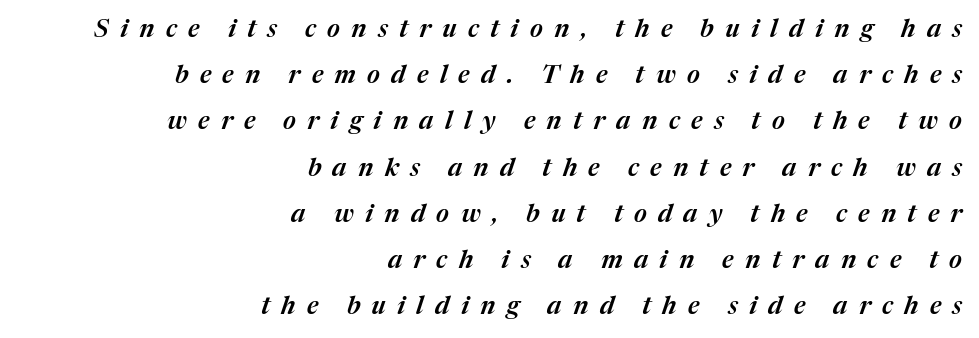
The image shows 25 px text type, italic (leaning right); set right-aligned, line spacing 1.85x, unusually wide letter spacing (+0.45 em), not underlined.
